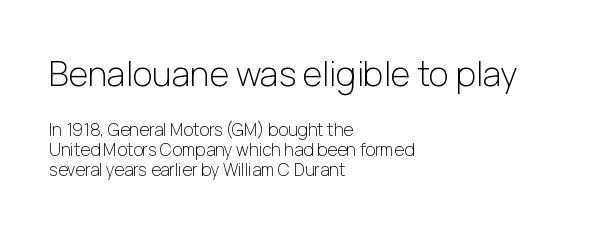
Q: Is the text bold? A: No.
Q: Is the text italic (slanted)? A: No, it is upright.
Q: Is the typeface a serif or a sans-serif typeface? A: Sans-serif.
Q: Is the text underlined? A: No.
Q: How is the paragraph aligned? A: Left-aligned.
Q: Is the spacing between letters normal or unusually wide? A: Normal.
Q: Which block of text is set in a larger size, the first (top) or the second (bottom)? A: The first (top) one.
Q: Width (condensed, normal, or wide)? A: Normal.
Q: Stroke contrast? A: Low.
Q: x-height? A: Medium.
Q: Monospaced? A: No.
